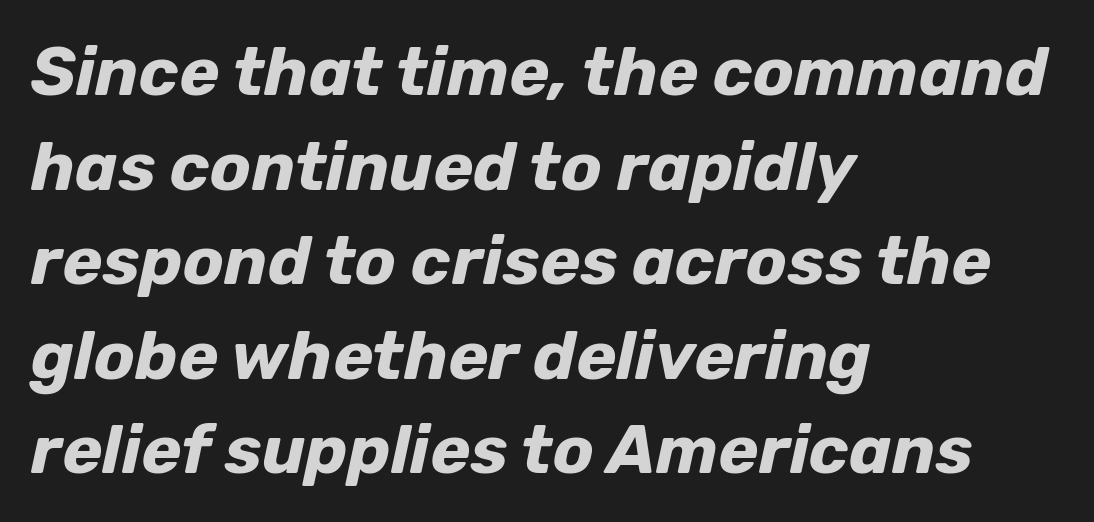
{"italic": "yes", "lean": "right", "slant_degrees": 12, "bold": "yes", "weight": "bold", "width": "normal", "stroke_contrast": "low", "x_height": "medium", "monospaced": "no", "underline": "no", "align": "left", "line_spacing": "normal", "line_spacing_ratio": 1.39, "letter_spacing": "normal", "letter_spacing_em": 0.0, "glyph_px": 68}
